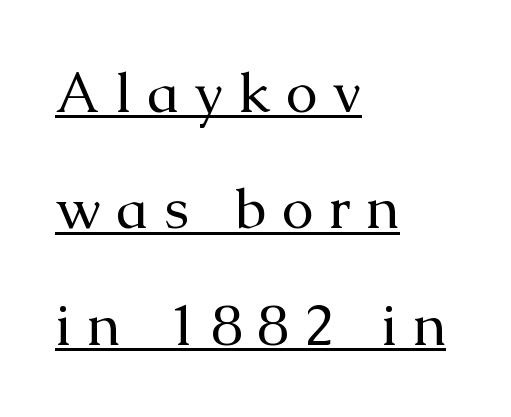
The image shows 57 px regular-weight serif type, upright; set left-aligned, loose line spacing (2.04x), unusually wide letter spacing (+0.27 em), underlined; medium stroke contrast and a medium x-height.
